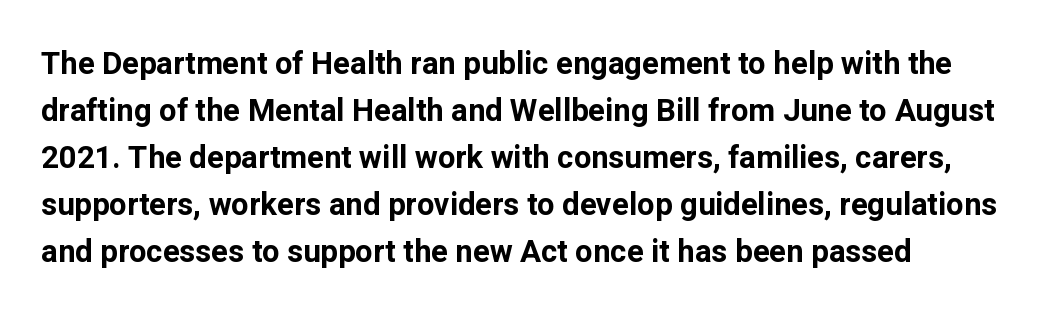
Q: Is the text bold? A: Yes.
Q: Is the text italic (slanted)? A: No, it is upright.
Q: Is the typeface a serif or a sans-serif typeface? A: Sans-serif.
Q: Is the text underlined? A: No.
Q: Is the spacing between letters normal or unusually wide? A: Normal.
Q: Is the spacing between lines tight, normal or loose? A: Normal.
Q: Width (condensed, normal, or wide)? A: Normal.
Q: Stroke contrast? A: Low.
Q: x-height? A: Medium.
Q: Monospaced? A: No.
